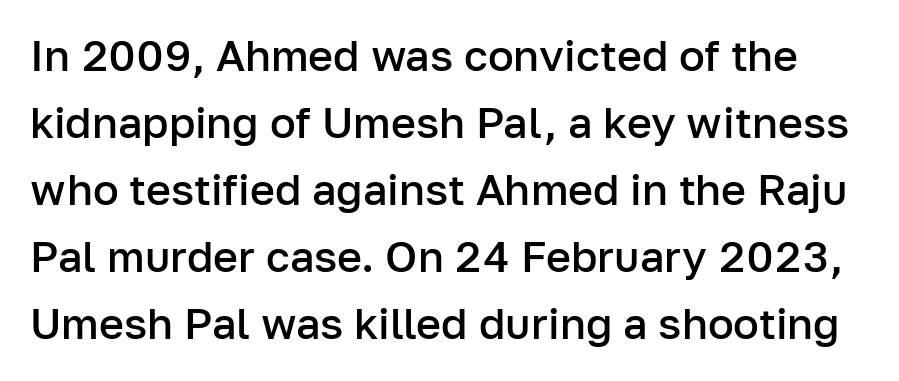
Q: Is the text bold? A: Semi-bold.
Q: Is the text italic (slanted)? A: No, it is upright.
Q: Is the typeface a serif or a sans-serif typeface? A: Sans-serif.
Q: Is the text underlined? A: No.
Q: Is the spacing between letters normal or unusually wide? A: Normal.
Q: Is the spacing between lines tight, normal or loose? A: Normal.
Q: Width (condensed, normal, or wide)? A: Normal.
Q: Stroke contrast? A: Low.
Q: x-height? A: Medium.
Q: Monospaced? A: No.
